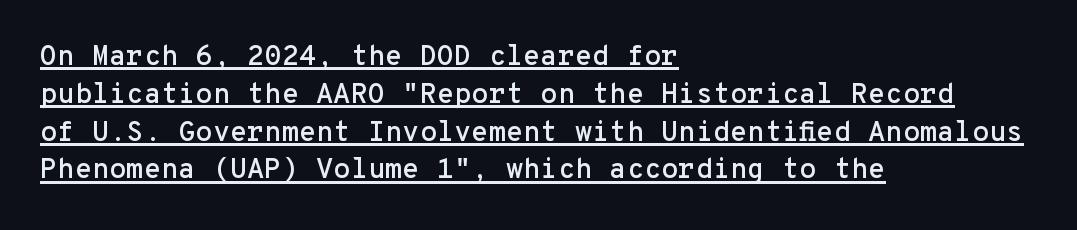
{"serif": "no", "italic": "no", "width": "normal", "stroke_contrast": "low", "x_height": "medium", "monospaced": "yes", "underline": "yes", "align": "left", "line_spacing": "normal", "line_spacing_ratio": 1.35, "letter_spacing": "normal", "letter_spacing_em": 0.0, "glyph_px": 28}
